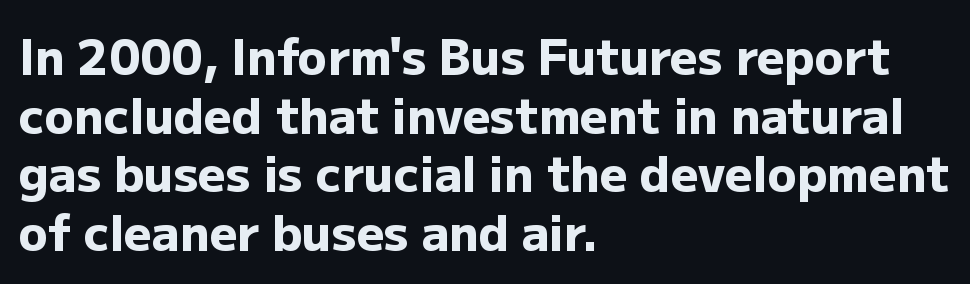
The image shows 48 px heavy sans-serif type, upright; set left-aligned, line spacing 1.22x, normal letter spacing, not underlined; low stroke contrast and a medium x-height.
